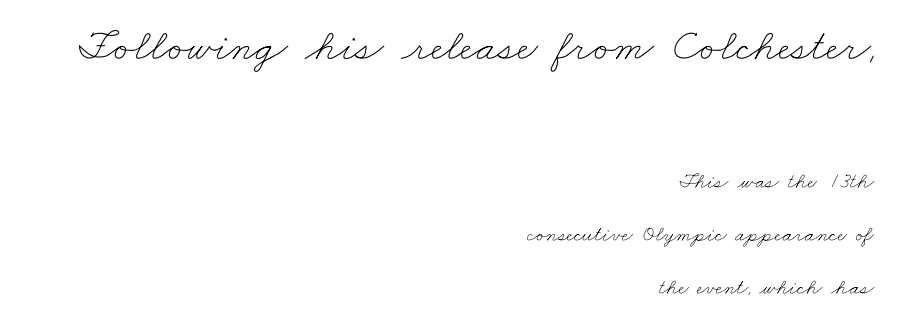
{"bold": "no", "weight": "thin", "width": "wide", "stroke_contrast": "low", "x_height": "small", "monospaced": "no", "underline": "no", "align": "right", "line_spacing": "loose", "line_spacing_ratio": 2.41, "letter_spacing": "normal", "letter_spacing_em": 0.0, "larger_block": "first", "size_ratio": 2.05, "glyph_px": 45}
